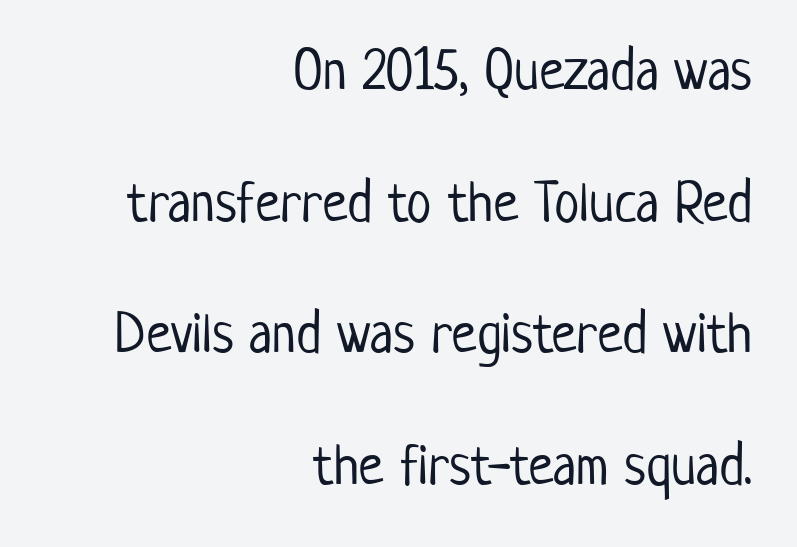
{"serif": "no", "italic": "no", "bold": "no", "weight": "light", "width": "condensed", "stroke_contrast": "low", "x_height": "medium", "monospaced": "no", "underline": "no", "align": "right", "line_spacing": "loose", "line_spacing_ratio": 2.31, "letter_spacing": "normal", "letter_spacing_em": 0.0, "glyph_px": 57}
